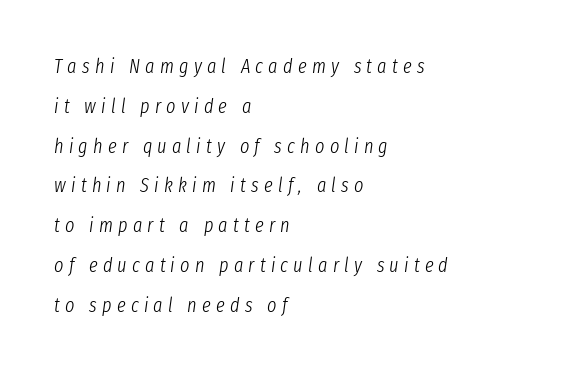
{"italic": "yes", "lean": "right", "slant_degrees": 8, "bold": "no", "underline": "no", "align": "left", "line_spacing": "loose", "line_spacing_ratio": 1.99, "letter_spacing": "wide", "letter_spacing_em": 0.26, "glyph_px": 20}
